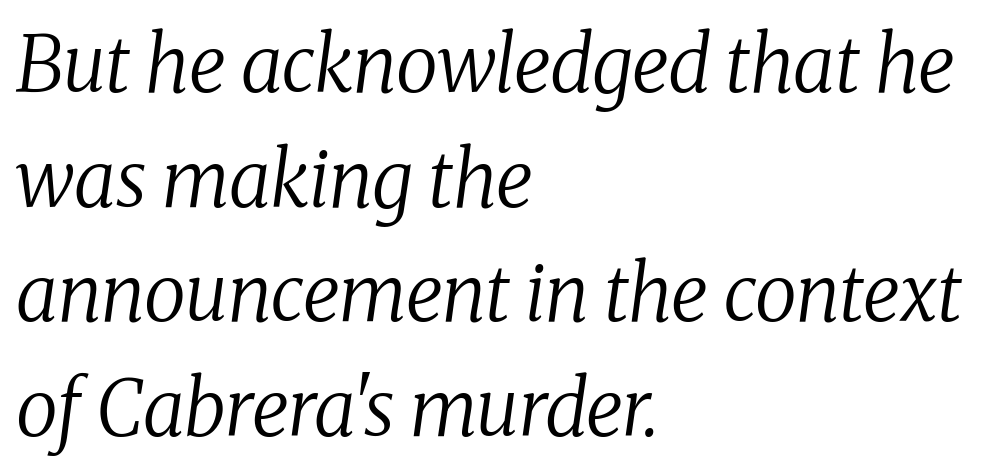
The font is comparable to plain body text, perhaps lighter. Reading down the block, your eye returns to a fixed left position each line. The lettering tilts uniformly, giving the passage an italic look. There is no visible air inserted between adjacent glyphs. Honestly, there is no underline to notice here at all. Proportional: the letters do not fall into vertical columns.
